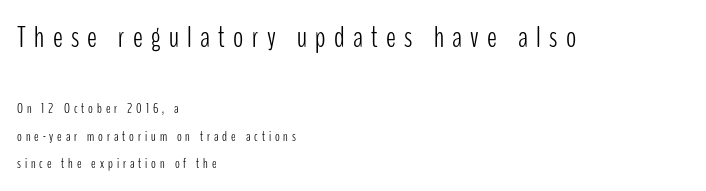
Line starts are locked; line ends wander. Each stroke keeps to a modest, everyday thickness or less. Just letters on the line, the space beneath them empty. The face used here is proportionally spaced, like ordinary book or web type. The typography opts for an upright posture over an oblique one.
